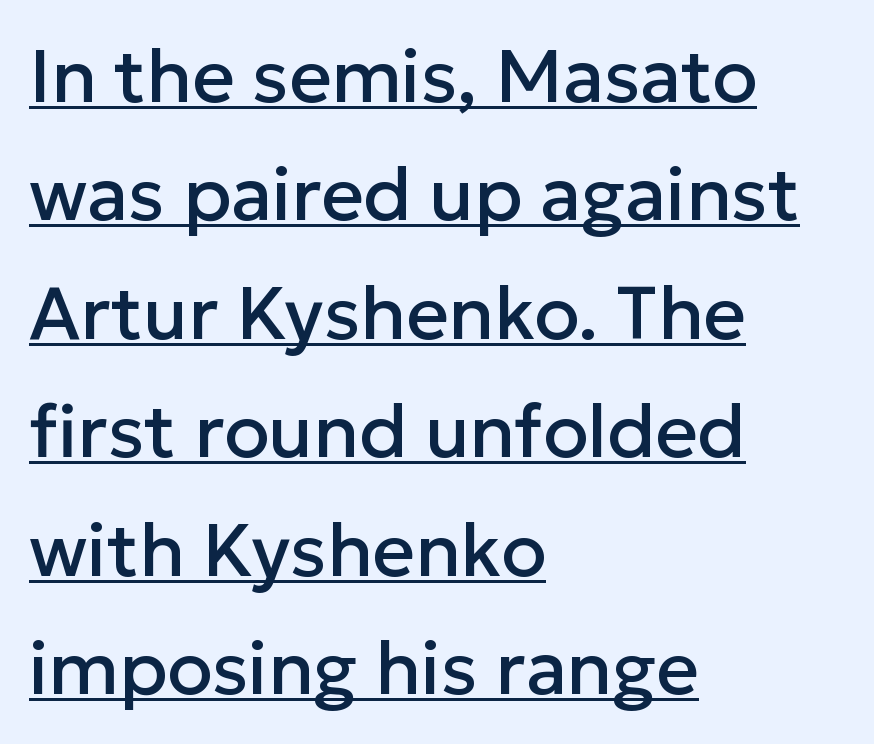
{"serif": "no", "italic": "no", "width": "normal", "stroke_contrast": "low", "x_height": "medium", "monospaced": "no", "underline": "yes", "align": "left", "line_spacing": "normal", "line_spacing_ratio": 1.6, "letter_spacing": "normal", "letter_spacing_em": 0.0, "glyph_px": 74}
